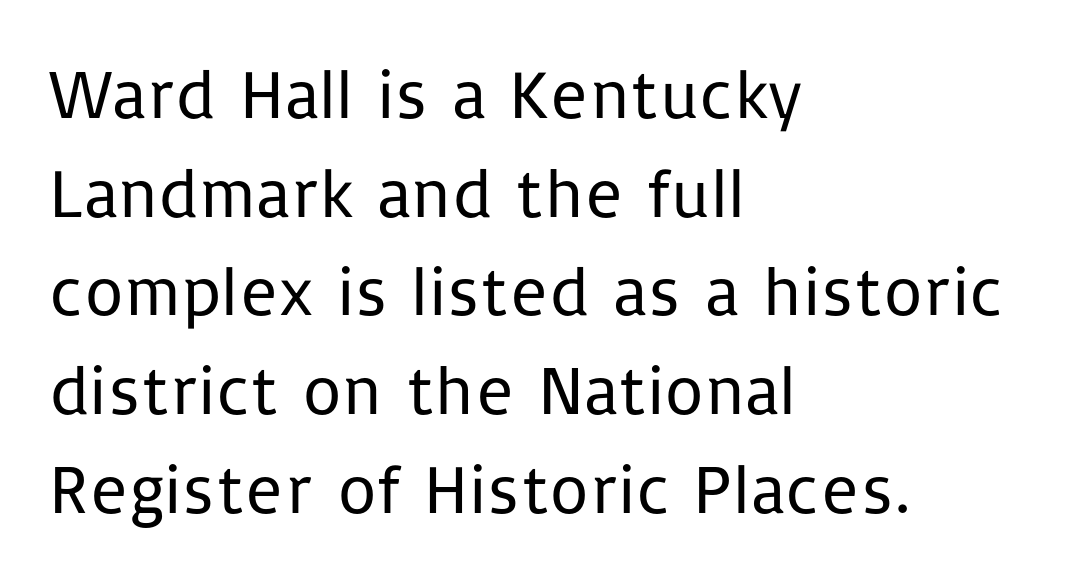
Q: Is the text bold? A: No.
Q: Is the text italic (slanted)? A: No, it is upright.
Q: Is the typeface a serif or a sans-serif typeface? A: Sans-serif.
Q: Is the text underlined? A: No.
Q: How is the paragraph aligned? A: Left-aligned.
Q: Is the spacing between letters normal or unusually wide? A: Normal.
Q: Is the spacing between lines tight, normal or loose? A: Normal.
Q: Width (condensed, normal, or wide)? A: Normal.
Q: Stroke contrast? A: Low.
Q: x-height? A: Medium.
Q: Monospaced? A: No.
